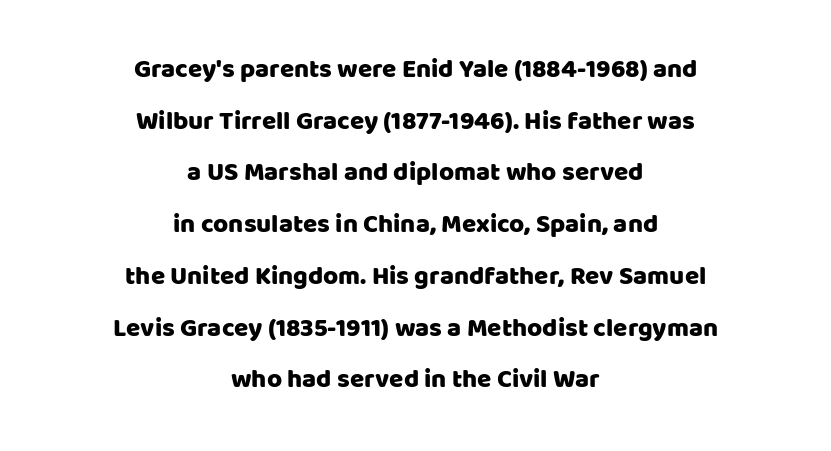
{"italic": "no", "underline": "no", "align": "center", "line_spacing": "loose", "line_spacing_ratio": 1.99, "letter_spacing": "normal", "letter_spacing_em": 0.0, "glyph_px": 26}
